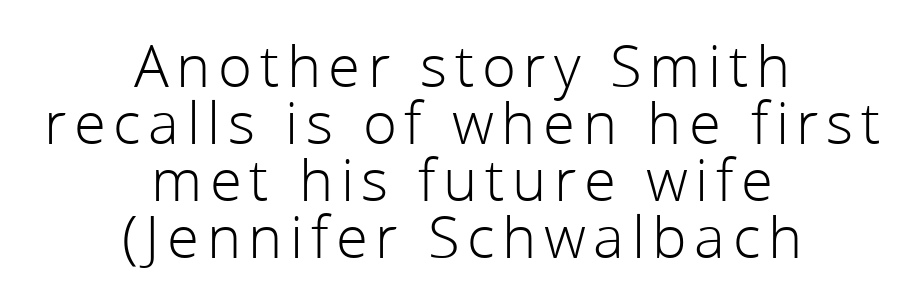
Notice how descenders almost collide with the ascenders below — that's tight leading. Rendered with straight, roman letterforms. Does the type have serifs? No, each stem ends abruptly. The font is comparable to plain body text, perhaps lighter. Where is the straight margin? There isn't one; the lines are centered. This rendering features lettering with no underline.
